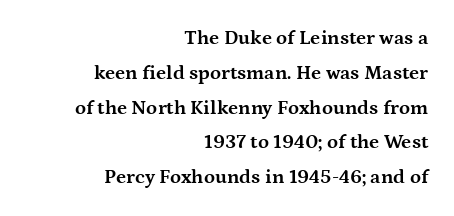
The image shows 20 px bold type, upright; set right-aligned, line spacing 1.74x, normal letter spacing, not underlined.
